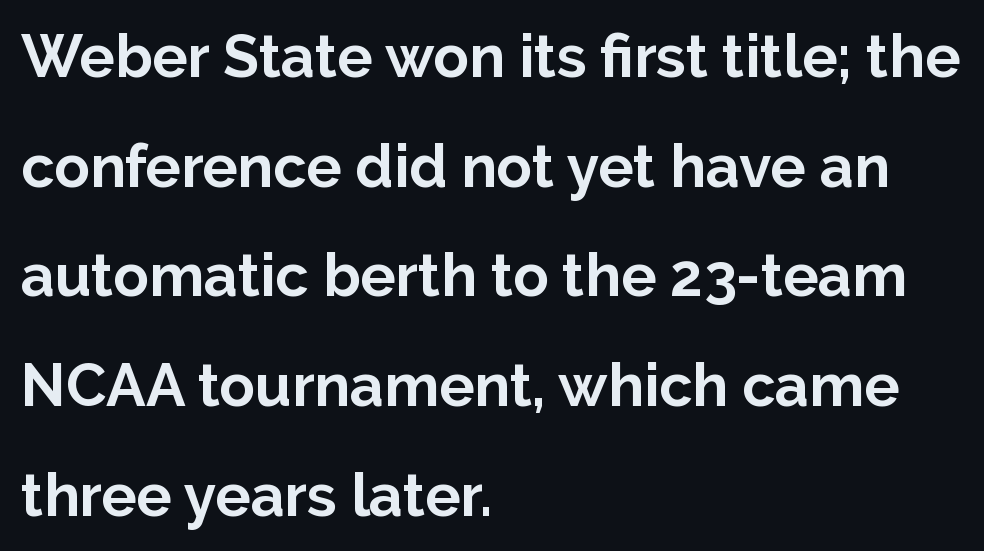
The image shows 59 px bold sans-serif type, upright; set left-aligned, line spacing 1.86x, normal letter spacing, not underlined; low stroke contrast and a medium x-height.
